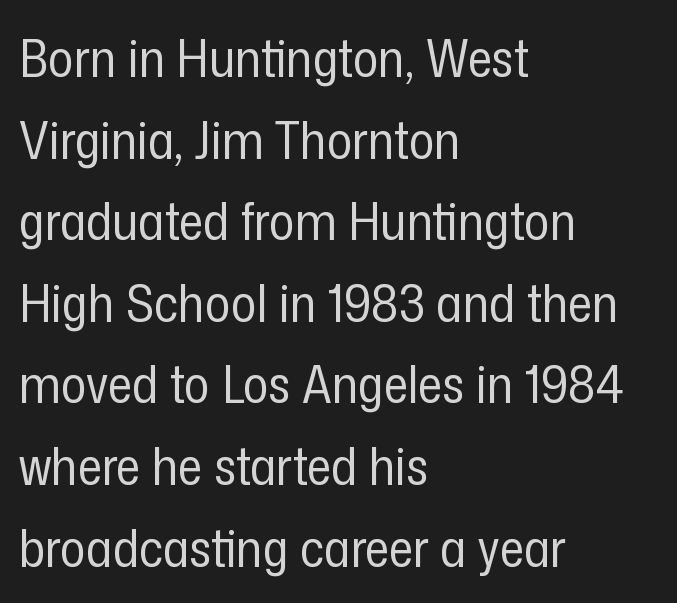
The image shows 53 px regular-weight, condensed sans-serif type, upright; set left-aligned, normal line spacing (1.54x), normal letter spacing, not underlined; low stroke contrast and a medium x-height.
